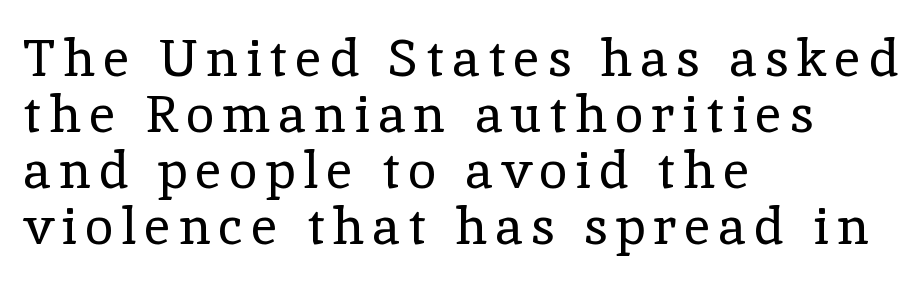
{"serif": "yes", "italic": "no", "bold": "no", "weight": "regular", "width": "normal", "x_height": "medium", "monospaced": "no", "underline": "no", "align": "left", "line_spacing": "tight", "line_spacing_ratio": 1.08, "glyph_px": 52}
